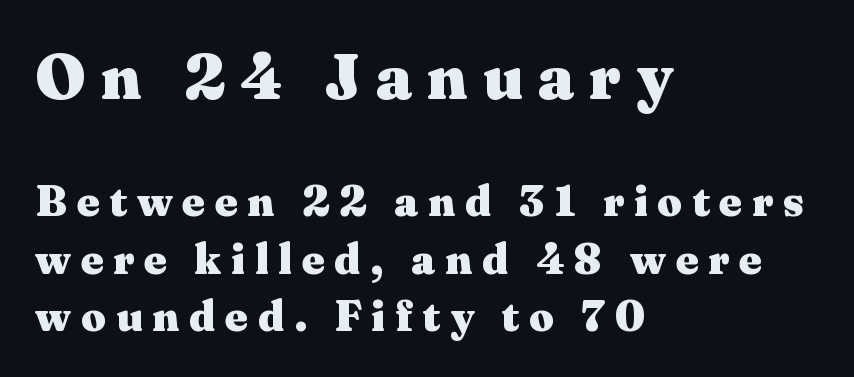
Proportional: the letters do not fall into vertical columns. The lines are quadded left. Classification — serif. You could only call the tracking loose — the letters float apart.
